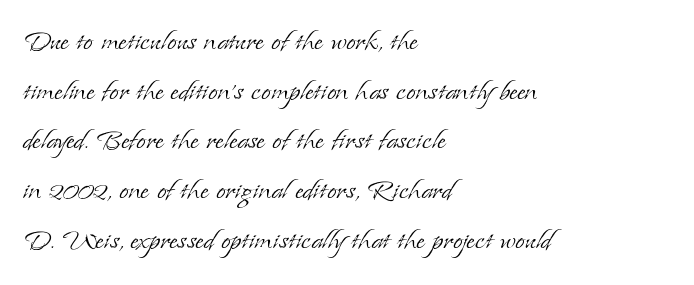
The image shows 34 px light serif type; set left-aligned, normal line spacing (1.46x), normal letter spacing, not underlined; low stroke contrast and a small x-height.
